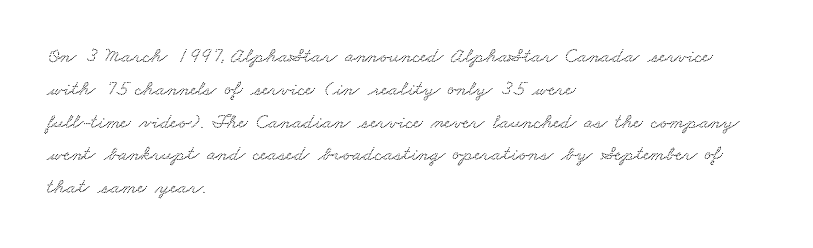
Characters follow at the spacing the type designer built in. Is the block centered? No — it sits flush against the left margin. No word sits above an underline. A typesetter would call this leading conventional body-copy spacing.
